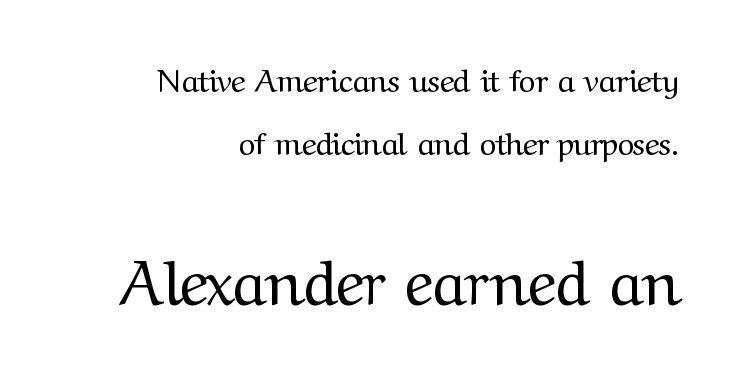
What stands out about the letter spacing? Nothing — it is the standard amount. The paragraph shown leans on its right margin. The glyphs are unaccompanied by any horizontal stroke below them. These lines are rendered in a variable-pitch font. Each new line begins a long way beneath the previous one.
